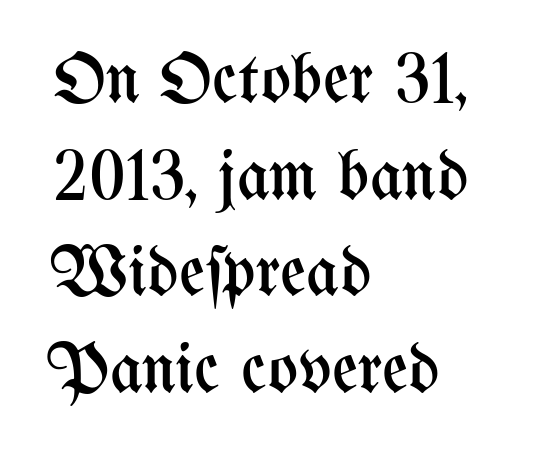
Interline gaps are of average width in this sample. Unlike italic type, these characters show no tilt at all. The rag falls on the right side of this text block. Tracking value appears to be zero — textbook default spacing. Character widths vary here, with narrow letters taking less room than wide ones. Decoration check: the copy has no underline.
